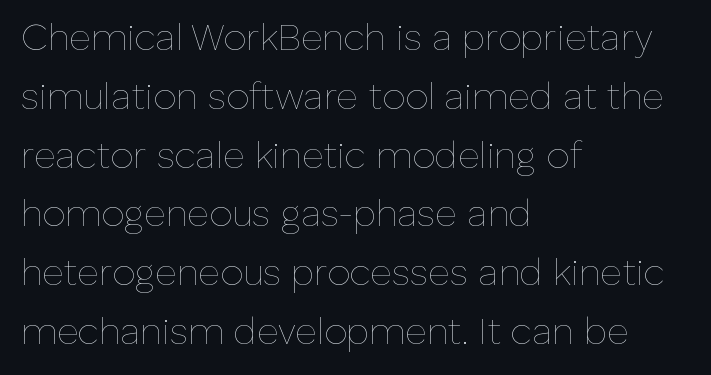
{"italic": "no", "bold": "no", "weight": "thin", "width": "normal", "stroke_contrast": "low", "x_height": "medium", "monospaced": "no", "underline": "no", "align": "left", "line_spacing": "normal", "line_spacing_ratio": 1.59, "letter_spacing": "normal", "letter_spacing_em": 0.0, "glyph_px": 37}
